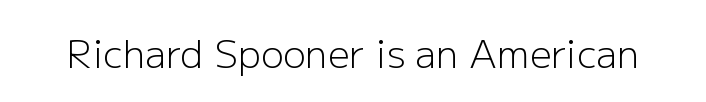
The image shows 38 px light sans-serif type, upright; set normal letter spacing, not underlined; low stroke contrast and a medium x-height.
